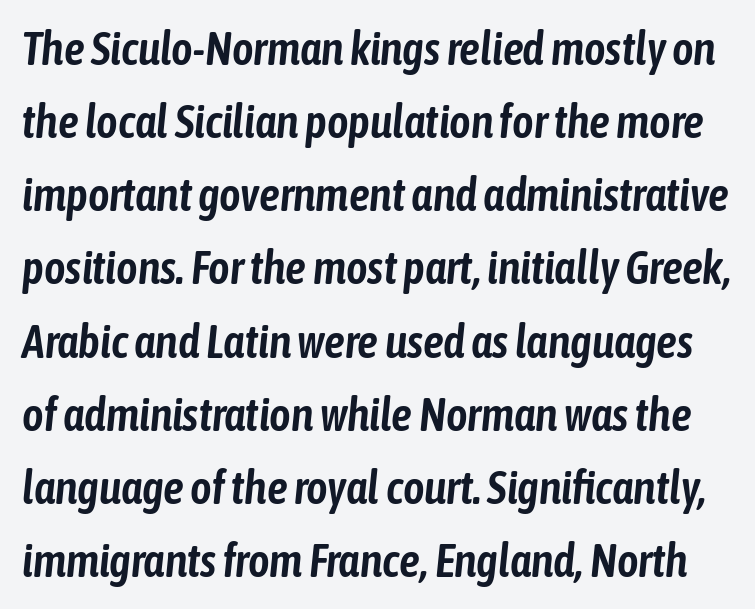
Is this a fixed-width face? No — the glyphs have proportional, varying widths. Does the lettering tilt? It does — this is italic. One glance says typical: line gaps are just what's usual. Only glyphs here, with clear space below each row. The tracking reads as untouched default to a designer's eye.
